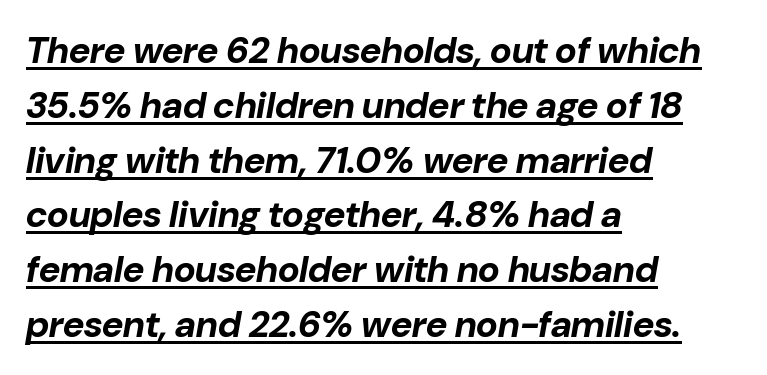
{"italic": "yes", "lean": "right", "slant_degrees": 10, "bold": "yes", "weight": "bold", "width": "normal", "stroke_contrast": "low", "x_height": "medium", "monospaced": "no", "underline": "yes", "align": "left", "line_spacing": "normal", "line_spacing_ratio": 1.48, "letter_spacing": "normal", "letter_spacing_em": 0.0, "glyph_px": 37}
